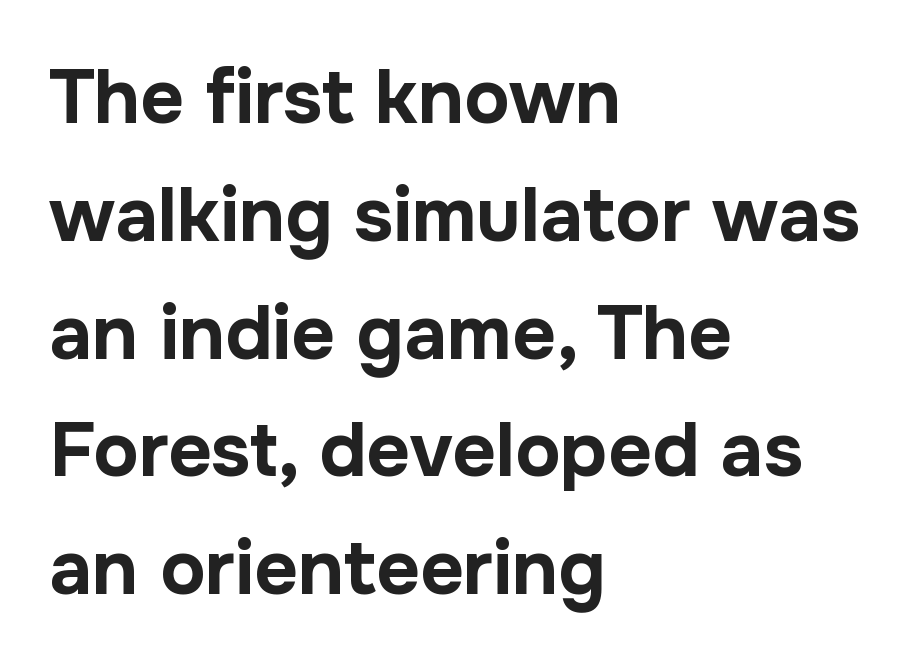
Tracking here is standard; glyphs follow each other at the usual distance. Ordinary non-slanted type is in use. Is this a fixed-width face? No — the glyphs have proportional, varying widths. Check under the words: just untouched page. Typeset ragged right — the left edge is the straight one. Students, this is bold: see how much ink each stroke carries.
